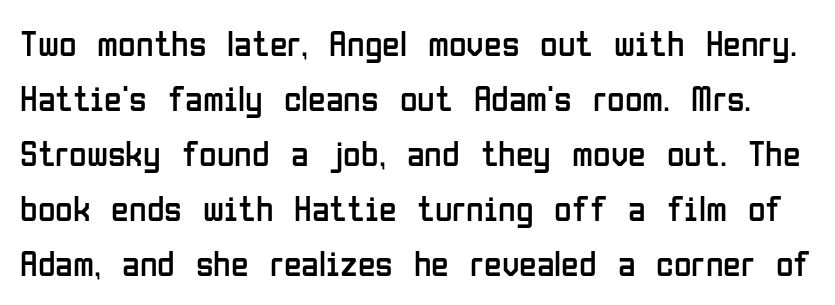
Vertical strokes here are truly vertical. The typeface has the unassuming heft of standard copy or less. Examine the stroke ends and you'll find no serifs. In terms of letterspacing, this is plain default setting. A typesetter would call this proportional, since set widths differ per character.
